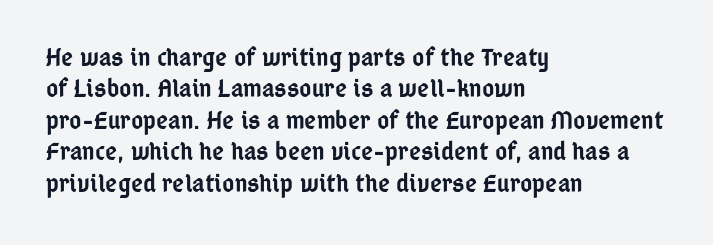
The image shows 26 px text type, upright; set left-aligned, line spacing 1.21x, normal letter spacing, not underlined.
